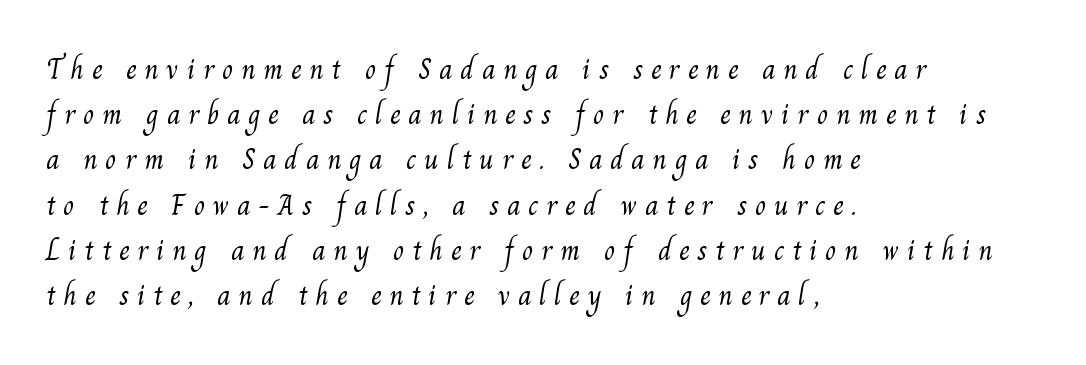
{"serif": "yes", "bold": "no", "weight": "light", "width": "normal", "stroke_contrast": "medium", "x_height": "small", "monospaced": "no", "underline": "no", "align": "left", "line_spacing": "normal", "line_spacing_ratio": 1.56, "letter_spacing": "wide", "letter_spacing_em": 0.27, "glyph_px": 29}
